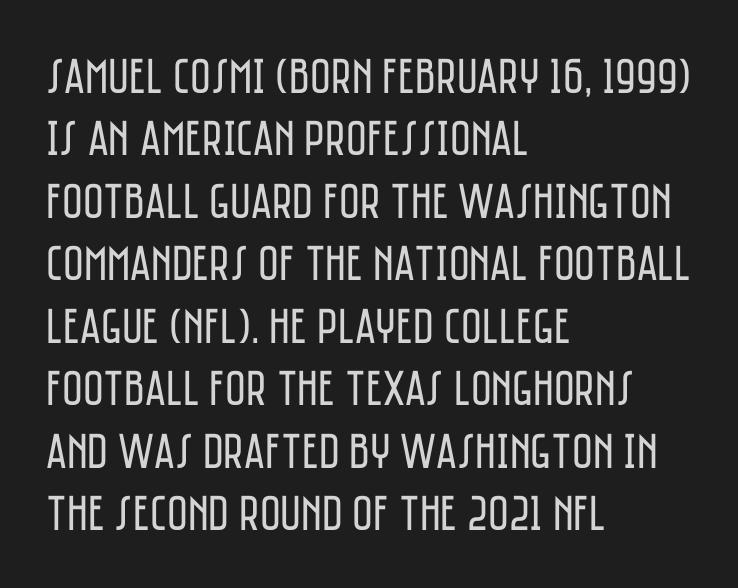
The image shows 50 px regular-weight, condensed sans-serif type, upright; set left-aligned, normal line spacing (1.25x), normal letter spacing, not underlined; low stroke contrast and a large x-height.
